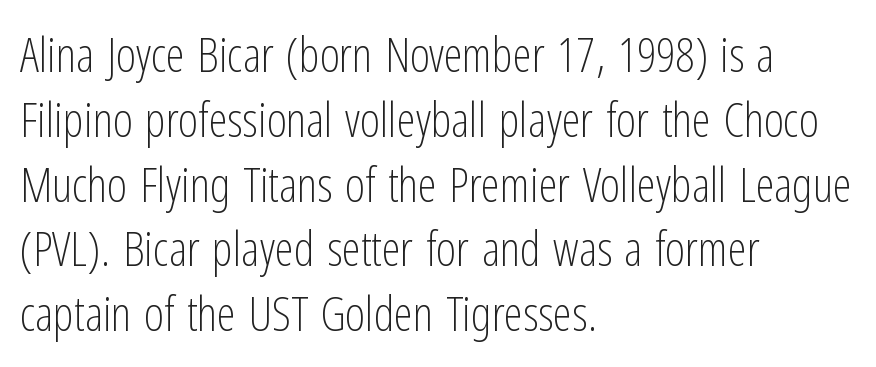
The image shows 48 px light, condensed sans-serif type, upright; set left-aligned, normal line spacing (1.35x), normal letter spacing, not underlined; low stroke contrast and a medium x-height.
